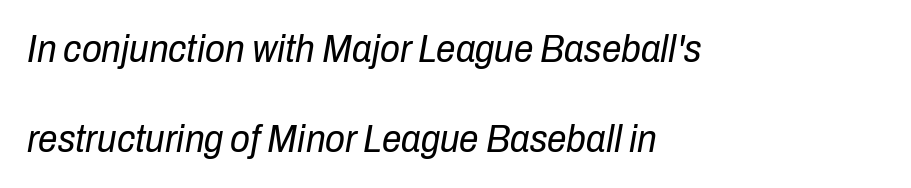
The image shows 39 px regular-weight, condensed type, italic (leaning right); set left-aligned, loose line spacing (2.3x), normal letter spacing, not underlined; low stroke contrast and a medium x-height.
